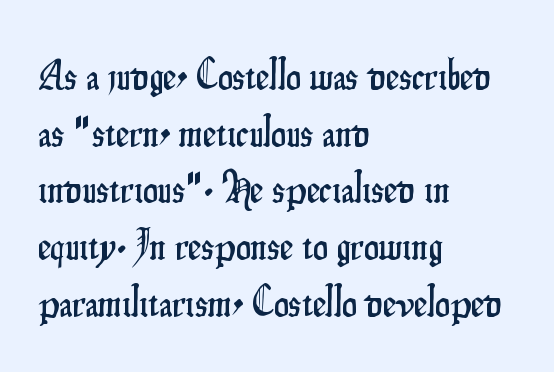
Character widths vary here, with narrow letters taking less room than wide ones. These lines are composed in type without serifs. Between one letter and the next there's only the usual sliver of space. Is the block centered? No — it sits flush against the left margin. The gap between lines stays unmarked. Each new line begins a customary step beneath the previous one.
